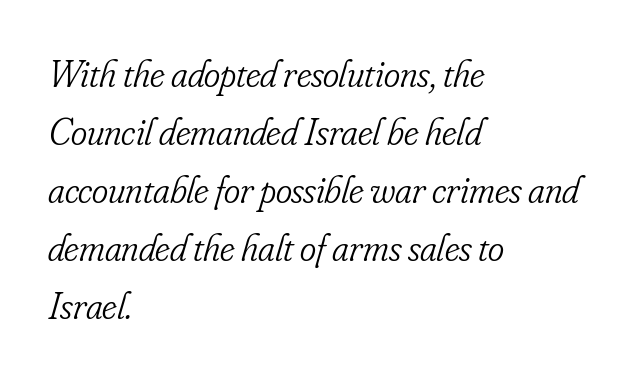
{"serif": "yes", "italic": "yes", "lean": "right", "slant_degrees": 16, "bold": "no", "weight": "light", "width": "condensed", "stroke_contrast": "low", "x_height": "small", "monospaced": "no", "underline": "no", "align": "left", "line_spacing": "normal", "line_spacing_ratio": 1.49, "letter_spacing": "normal", "letter_spacing_em": 0.0, "glyph_px": 39}
